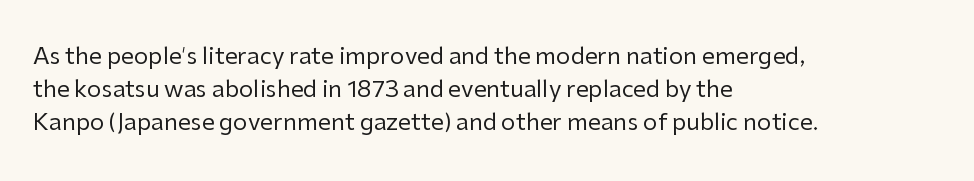
{"italic": "no", "bold": "no", "underline": "no", "align": "left", "line_spacing": "normal", "line_spacing_ratio": 1.43, "letter_spacing": "normal", "letter_spacing_em": 0.0, "glyph_px": 23}
